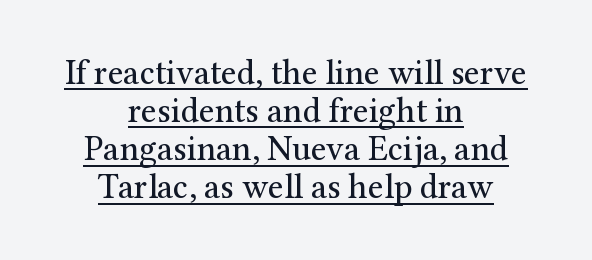
Q: Is the text bold? A: No.
Q: Is the text italic (slanted)? A: No, it is upright.
Q: Is the typeface a serif or a sans-serif typeface? A: Serif.
Q: Is the text underlined? A: Yes.
Q: How is the paragraph aligned? A: Centered.
Q: Is the spacing between letters normal or unusually wide? A: Normal.
Q: Is the spacing between lines tight, normal or loose? A: Tight.
Q: Width (condensed, normal, or wide)? A: Normal.
Q: Stroke contrast? A: Medium.
Q: x-height? A: Medium.
Q: Monospaced? A: No.
